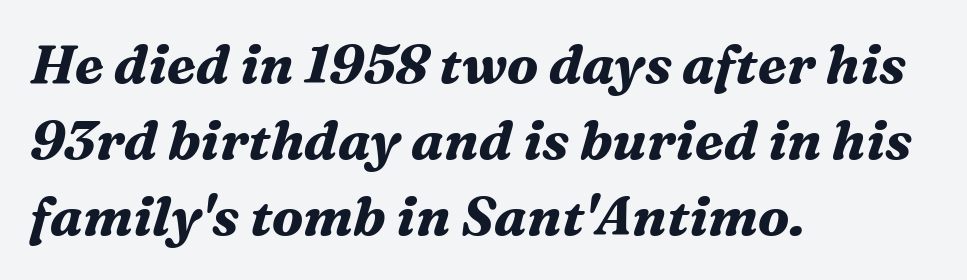
The image shows 54 px bold serif type, italic (leaning right); set left-aligned, normal line spacing (1.41x), normal letter spacing, not underlined; medium stroke contrast and a medium x-height.
